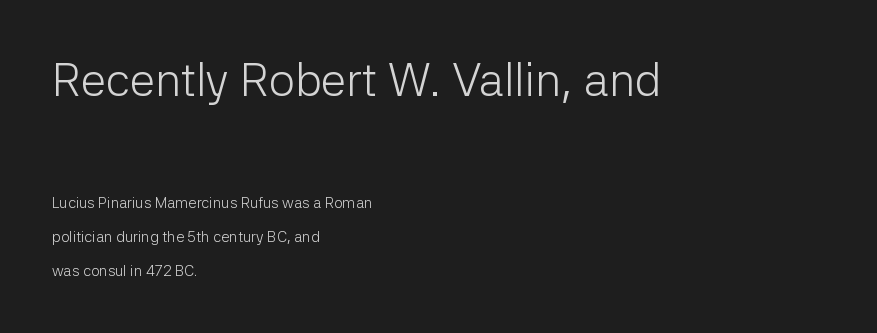
Q: Is the text bold? A: No.
Q: Is the text italic (slanted)? A: No, it is upright.
Q: Is the typeface a serif or a sans-serif typeface? A: Sans-serif.
Q: Is the text underlined? A: No.
Q: How is the paragraph aligned? A: Left-aligned.
Q: Is the spacing between letters normal or unusually wide? A: Normal.
Q: Is the spacing between lines tight, normal or loose? A: Loose.
Q: Which block of text is set in a larger size, the first (top) or the second (bottom)? A: The first (top) one.
Q: Width (condensed, normal, or wide)? A: Normal.
Q: Stroke contrast? A: Low.
Q: x-height? A: Medium.
Q: Monospaced? A: No.
